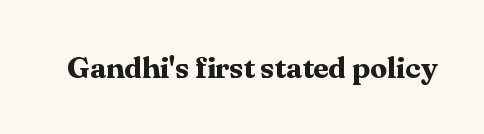
The image shows 30 px bold serif type, upright; set normal letter spacing, not underlined; medium stroke contrast and a medium x-height.
